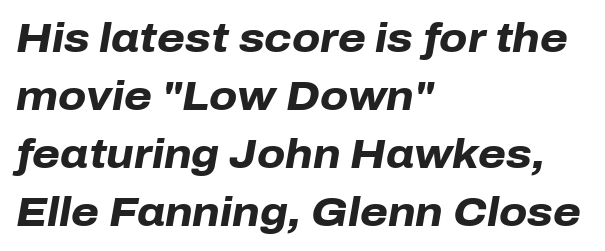
The image shows 40 px heavy type, italic (leaning right); set left-aligned, normal line spacing (1.45x), normal letter spacing, not underlined; low stroke contrast and a medium x-height.
